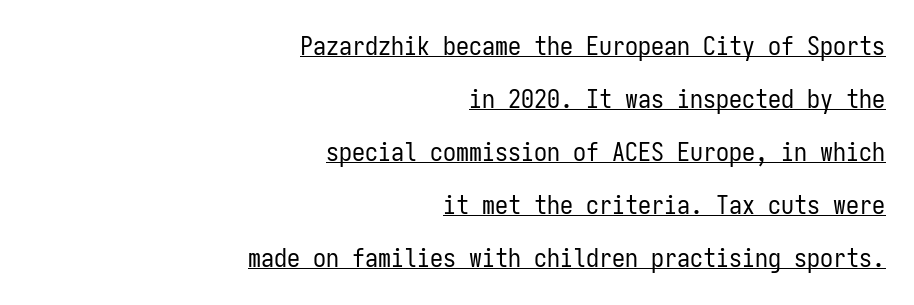
{"italic": "no", "bold": "no", "underline": "yes", "align": "right", "line_spacing": "loose", "line_spacing_ratio": 2.04, "letter_spacing": "normal", "letter_spacing_em": 0.0, "glyph_px": 26}
